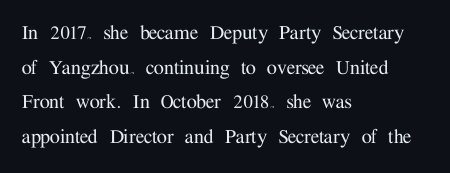
Q: Is the text italic (slanted)? A: No, it is upright.
Q: Is the text underlined? A: No.
Q: How is the paragraph aligned? A: Left-aligned.
Q: Is the spacing between letters normal or unusually wide? A: Normal.
Q: Is the spacing between lines tight, normal or loose? A: Normal.
